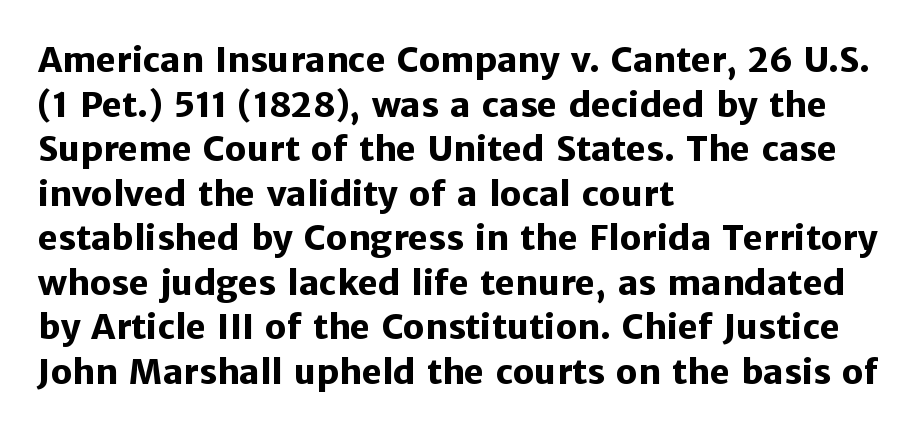
The image shows 34 px heavy sans-serif type, upright; set left-aligned, normal line spacing (1.31x), normal letter spacing, not underlined; low stroke contrast and a medium x-height.
